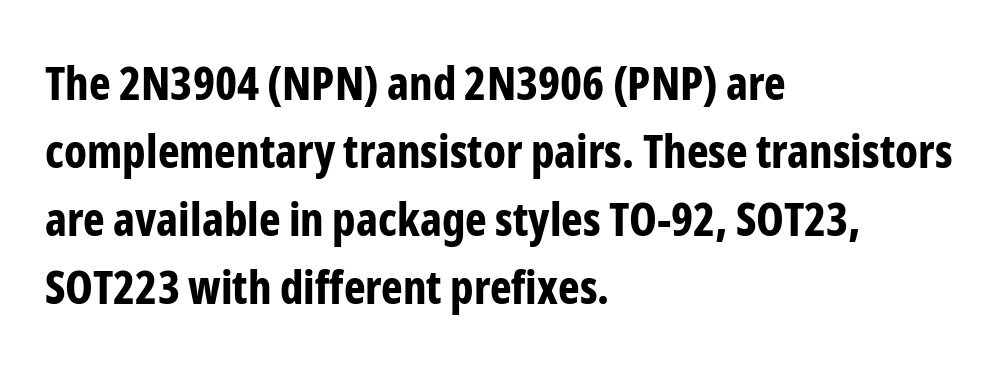
Tall strokes in this sample are plumb rather than angled. This block has exactly the height ordinary leading produces. Leftover space on each line is placed entirely after the last word. Does the type have serifs? No, each stem ends abruptly.
